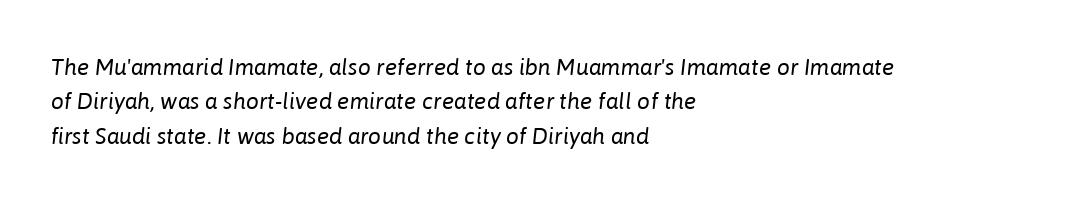
The image shows 23 px text type, italic (leaning right); set left-aligned, normal line spacing (1.5x), normal letter spacing, not underlined.
